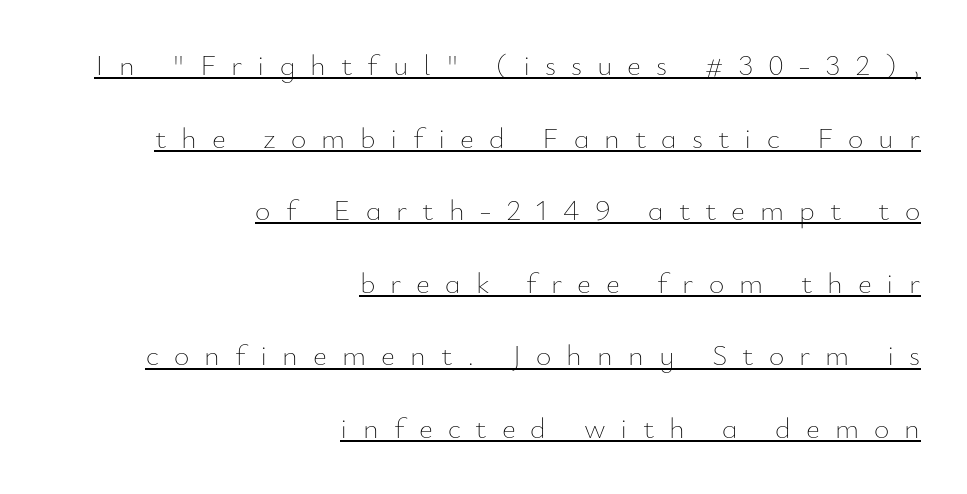
{"italic": "no", "bold": "no", "weight": "thin", "width": "normal", "stroke_contrast": "low", "x_height": "small", "monospaced": "no", "underline": "yes", "align": "right", "line_spacing": "loose", "line_spacing_ratio": 2.42, "letter_spacing": "wide", "letter_spacing_em": 0.5, "glyph_px": 30}
